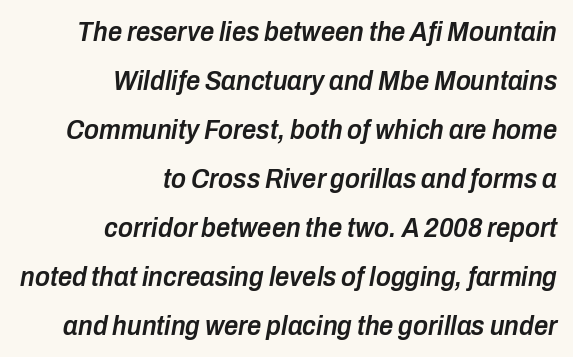
The letters sit at their default tracking, neither squeezed nor spread. The rag falls on the left side of this text block. The baseline area is clear. This sample has the flowing, uneven cadence of proportional lettering. Each glyph is drawn with semibold strokes, heavier than normal yet not fully bold. Italic? Definitely — the glyphs are oblique.
